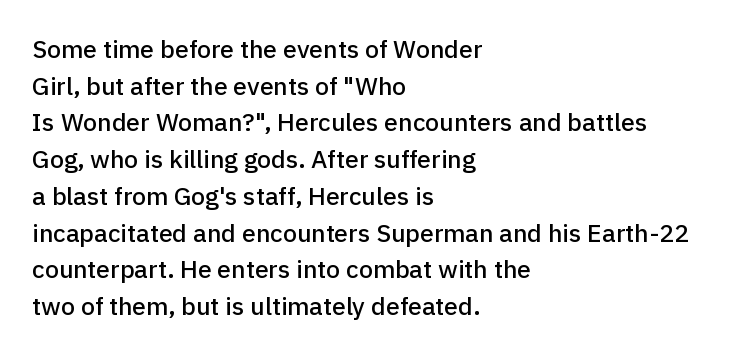
Q: Is the text italic (slanted)? A: No, it is upright.
Q: Is the text underlined? A: No.
Q: How is the paragraph aligned? A: Left-aligned.
Q: Is the spacing between letters normal or unusually wide? A: Normal.
Q: Is the spacing between lines tight, normal or loose? A: Normal.
